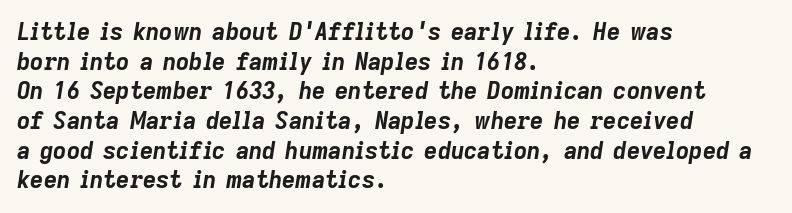
{"italic": "yes", "lean": "right", "slant_degrees": 9, "bold": "yes", "underline": "no", "align": "left", "line_spacing": "normal", "line_spacing_ratio": 1.29, "letter_spacing": "normal", "letter_spacing_em": 0.0, "glyph_px": 23}
